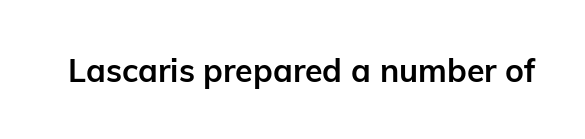
The image shows 32 px semibold sans-serif type, upright; set normal letter spacing, not underlined; low stroke contrast and a medium x-height.
